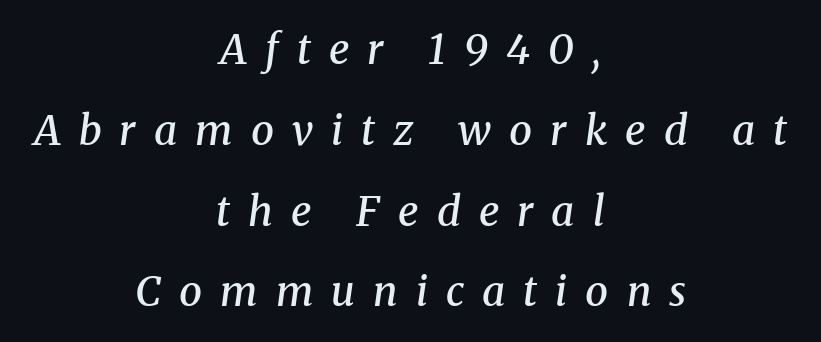
Note the varied advance widths — an 'i' is clearly narrower than an 'm'. Yep, those are serifs on the letters. The block of text is sparse from top to bottom, with ample space between rows. A somewhat darkened texture: the type is semibold rather than bold.
